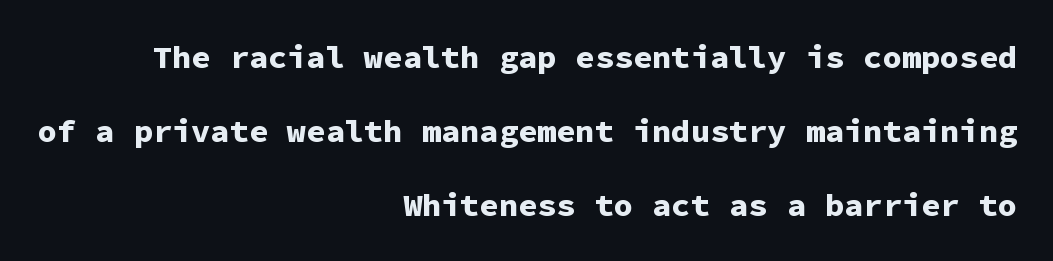
The image shows 32 px bold sans-serif type, upright, monospaced; set right-aligned, loose line spacing (2.31x), normal letter spacing, not underlined; low stroke contrast and a medium x-height.
